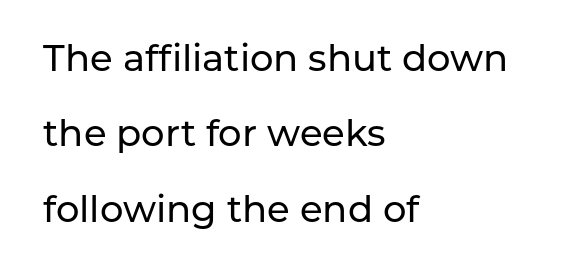
{"serif": "no", "italic": "no", "width": "normal", "stroke_contrast": "low", "x_height": "medium", "monospaced": "no", "underline": "no", "align": "left", "line_spacing": "loose", "line_spacing_ratio": 2.04, "letter_spacing": "normal", "letter_spacing_em": 0.0, "glyph_px": 37}
